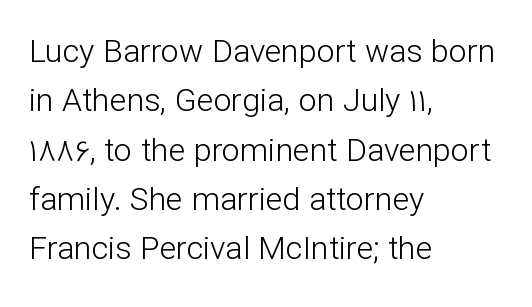
Q: Is the text bold? A: No.
Q: Is the text italic (slanted)? A: No, it is upright.
Q: Is the typeface a serif or a sans-serif typeface? A: Sans-serif.
Q: Is the text underlined? A: No.
Q: How is the paragraph aligned? A: Left-aligned.
Q: Is the spacing between letters normal or unusually wide? A: Normal.
Q: Is the spacing between lines tight, normal or loose? A: Normal.
Q: Width (condensed, normal, or wide)? A: Normal.
Q: Stroke contrast? A: Low.
Q: x-height? A: Medium.
Q: Monospaced? A: No.
